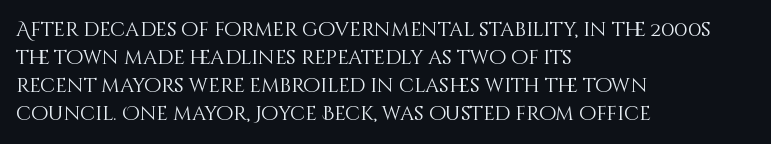
A roman cut, with each character standing at attention. Compared with a centered layout, this one pins lines to the left instead. Evenly set lines give the paragraph a standard silhouette. Heft: none added — not bold. The baseline area is clear.
